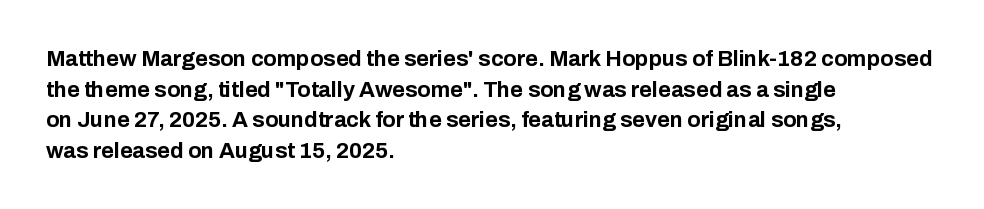
If you drew a line through each stem, it would be perfectly vertical. A normal amount of white space separates one row of letters from the next. Unmarked baselines from the first word to the last. Pretty heavy lettering here — definitely bold. The paragraph has a hard left edge and a soft right edge. These lines keep a tight, regular rhythm from letter to letter.
